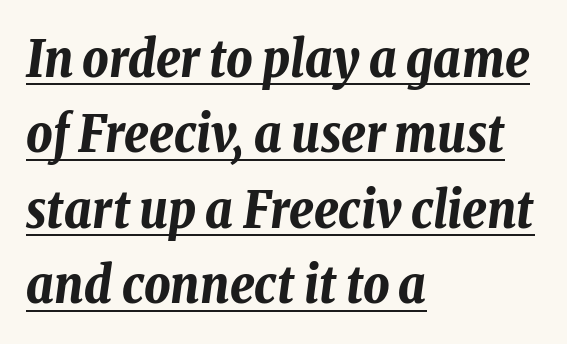
{"italic": "yes", "lean": "right", "slant_degrees": 8, "bold": "yes", "weight": "bold", "width": "condensed", "stroke_contrast": "low", "x_height": "medium", "monospaced": "no", "underline": "yes", "align": "left", "line_spacing": "normal", "line_spacing_ratio": 1.48, "letter_spacing": "normal", "letter_spacing_em": 0.0, "glyph_px": 51}
